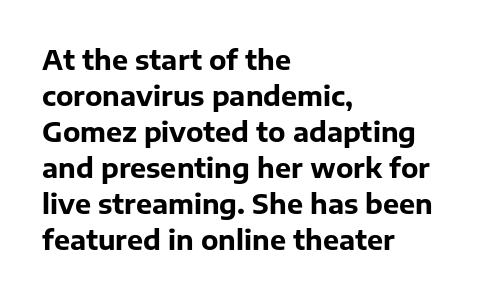
Q: Is the text bold? A: Yes.
Q: Is the text italic (slanted)? A: No, it is upright.
Q: Is the text underlined? A: No.
Q: How is the paragraph aligned? A: Left-aligned.
Q: Is the spacing between letters normal or unusually wide? A: Normal.
Q: Is the spacing between lines tight, normal or loose? A: Normal.
